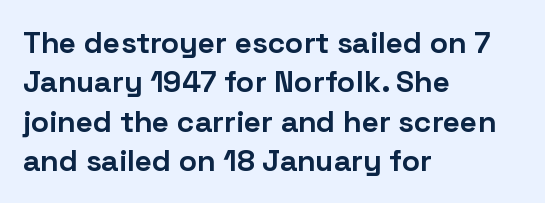
{"serif": "no", "italic": "no", "bold": "yes", "weight": "bold", "width": "normal", "stroke_contrast": "low", "x_height": "medium", "monospaced": "no", "underline": "no", "align": "left", "line_spacing": "normal", "line_spacing_ratio": 1.31, "letter_spacing": "normal", "letter_spacing_em": 0.0, "glyph_px": 30}
